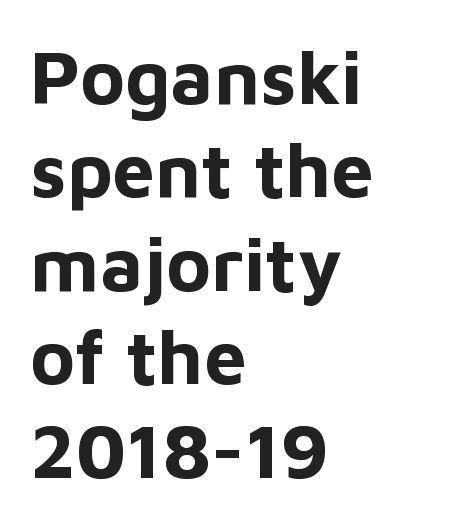
The image shows 76 px bold sans-serif type, upright; set left-aligned, line spacing 1.23x, normal letter spacing, not underlined; low stroke contrast and a medium x-height.
